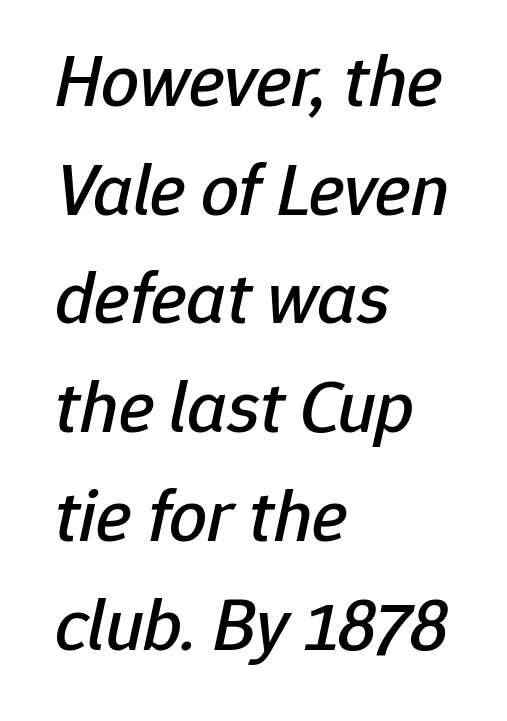
{"italic": "yes", "lean": "right", "slant_degrees": 12, "width": "normal", "stroke_contrast": "low", "x_height": "medium", "monospaced": "no", "underline": "no", "align": "left", "line_spacing": "normal", "line_spacing_ratio": 1.45, "letter_spacing": "normal", "letter_spacing_em": 0.0, "glyph_px": 75}
